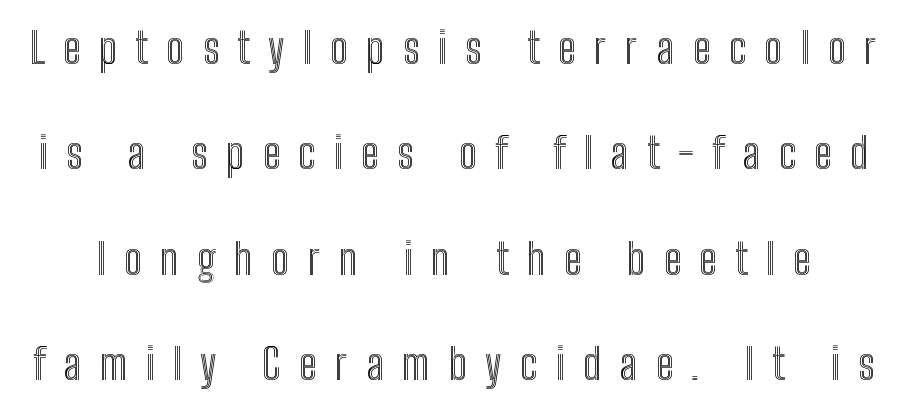
{"italic": "no", "width": "condensed", "x_height": "medium", "monospaced": "no", "underline": "no", "line_spacing": "loose", "line_spacing_ratio": 2.45, "letter_spacing": "wide", "letter_spacing_em": 0.43, "glyph_px": 43}
